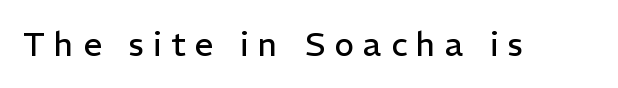
Q: Is the text bold? A: No.
Q: Is the text italic (slanted)? A: No, it is upright.
Q: Is the typeface a serif or a sans-serif typeface? A: Sans-serif.
Q: Is the text underlined? A: No.
Q: Is the spacing between letters normal or unusually wide? A: Unusually wide.
Q: Width (condensed, normal, or wide)? A: Normal.
Q: Stroke contrast? A: Low.
Q: x-height? A: Medium.
Q: Monospaced? A: No.
